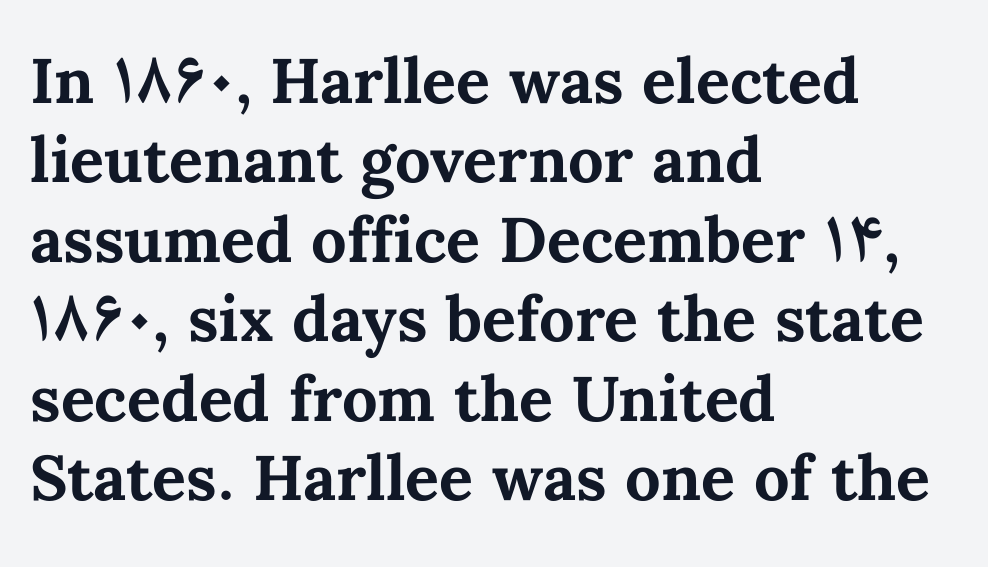
Q: Is the text bold? A: Yes.
Q: Is the text italic (slanted)? A: No, it is upright.
Q: Is the text underlined? A: No.
Q: How is the paragraph aligned? A: Left-aligned.
Q: Is the spacing between letters normal or unusually wide? A: Normal.
Q: Is the spacing between lines tight, normal or loose? A: Normal.
Q: Width (condensed, normal, or wide)? A: Normal.
Q: Stroke contrast? A: Medium.
Q: x-height? A: Medium.
Q: Monospaced? A: No.
